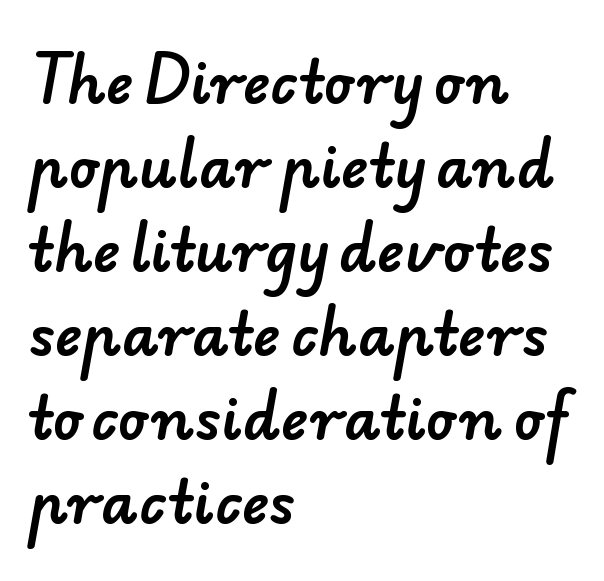
Reading down the column, the eye jumps a familiar distance to each next line. Spacing verdict: proportional, widths tailored to each character. The zone under the glyphs is completely vacant. Stroke terminals: plain, sans-serif.
